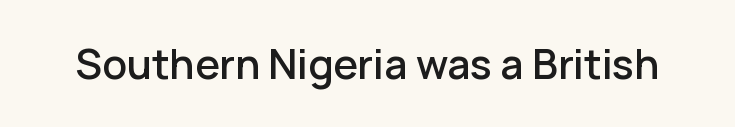
The image shows 41 px sans-serif type, upright; set normal letter spacing, not underlined; low stroke contrast and a medium x-height.
